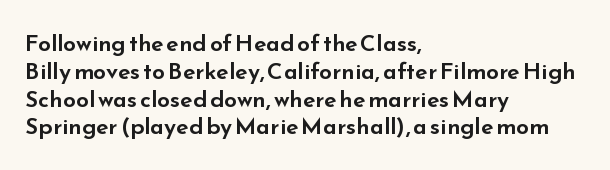
Q: Is the text italic (slanted)? A: No, it is upright.
Q: Is the text underlined? A: No.
Q: How is the paragraph aligned? A: Left-aligned.
Q: Is the spacing between letters normal or unusually wide? A: Normal.
